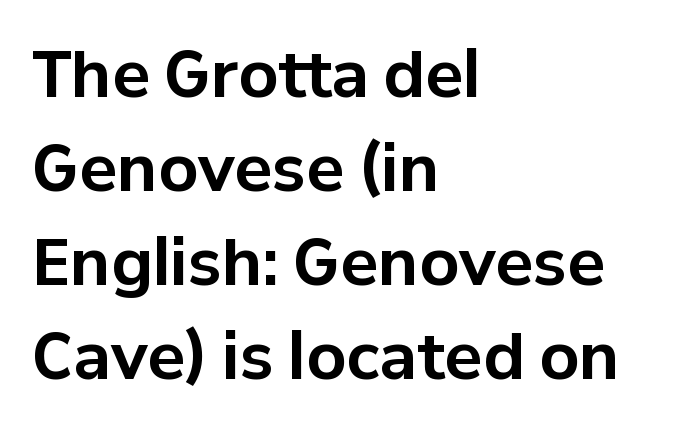
{"serif": "no", "italic": "no", "bold": "yes", "weight": "bold", "width": "normal", "stroke_contrast": "low", "x_height": "medium", "monospaced": "no", "underline": "no", "align": "left", "line_spacing": "normal", "line_spacing_ratio": 1.49, "letter_spacing": "normal", "letter_spacing_em": 0.0, "glyph_px": 63}
